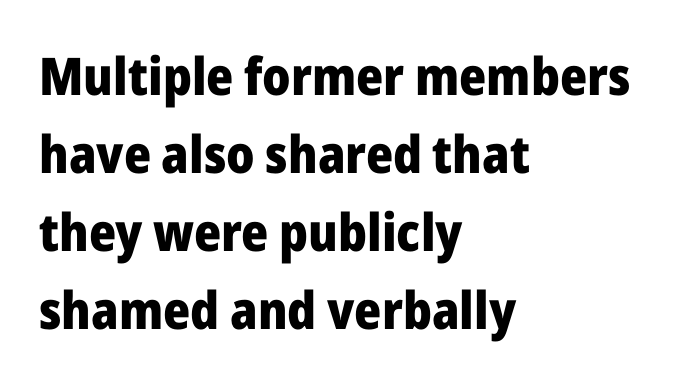
{"serif": "no", "italic": "no", "bold": "yes", "weight": "heavy", "width": "normal", "stroke_contrast": "low", "x_height": "medium", "monospaced": "no", "underline": "no", "align": "left", "line_spacing": "normal", "line_spacing_ratio": 1.5, "letter_spacing": "normal", "letter_spacing_em": 0.0, "glyph_px": 52}
